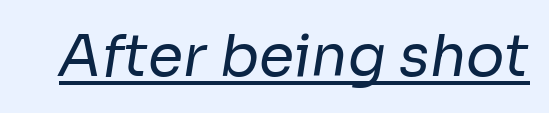
The letters sit at their default tracking, neither squeezed nor spread. This rendering features underlined lettering. To sum up the face: it is a sans, with no serifs. Letters have the restrained weight of plain body copy at most.
